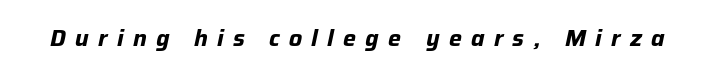
This rendering features lettering with no underline. What weight is shown? A full bold with thick strokes. If you drew a line through each stem, it would be angled. The gaps between neighbouring characters are conspicuously large.
